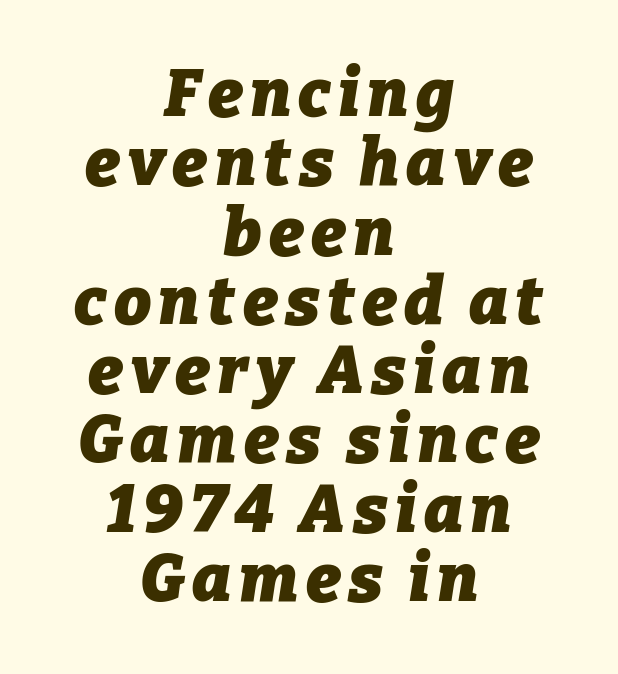
{"italic": "yes", "lean": "right", "slant_degrees": 9, "bold": "yes", "weight": "heavy", "width": "normal", "stroke_contrast": "low", "x_height": "medium", "monospaced": "no", "underline": "no", "align": "center", "line_spacing": "tight", "line_spacing_ratio": 1.05, "glyph_px": 66}
